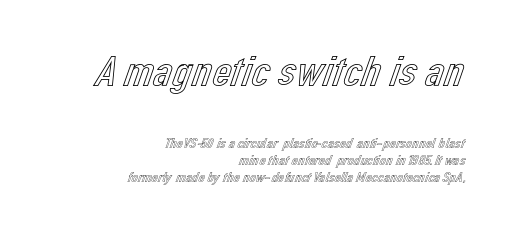
{"width": "normal", "x_height": "medium", "monospaced": "no", "underline": "no", "align": "right", "line_spacing_ratio": 1.22, "letter_spacing": "normal", "letter_spacing_em": 0.0, "larger_block": "first", "size_ratio": 3.0, "glyph_px": 42}
